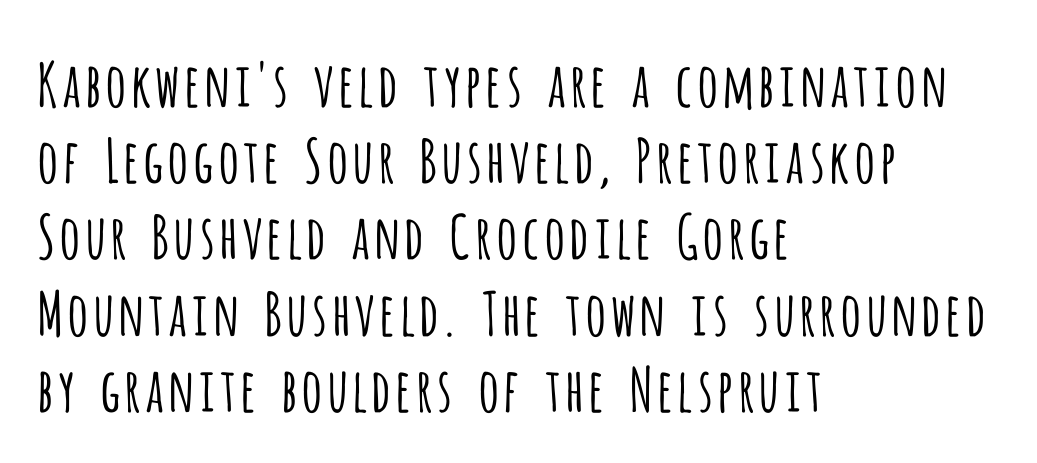
The image shows 60 px light, condensed sans-serif type, upright; set left-aligned, normal line spacing (1.27x), normal letter spacing, not underlined; low stroke contrast and a large x-height.
